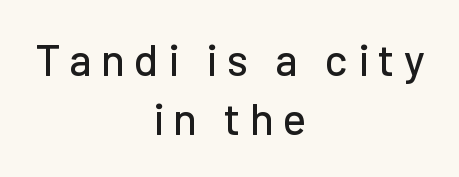
The image shows 44 px sans-serif type, upright; set centered, normal line spacing (1.35x), unusually wide letter spacing (+0.21 em), not underlined; low stroke contrast and a medium x-height.
